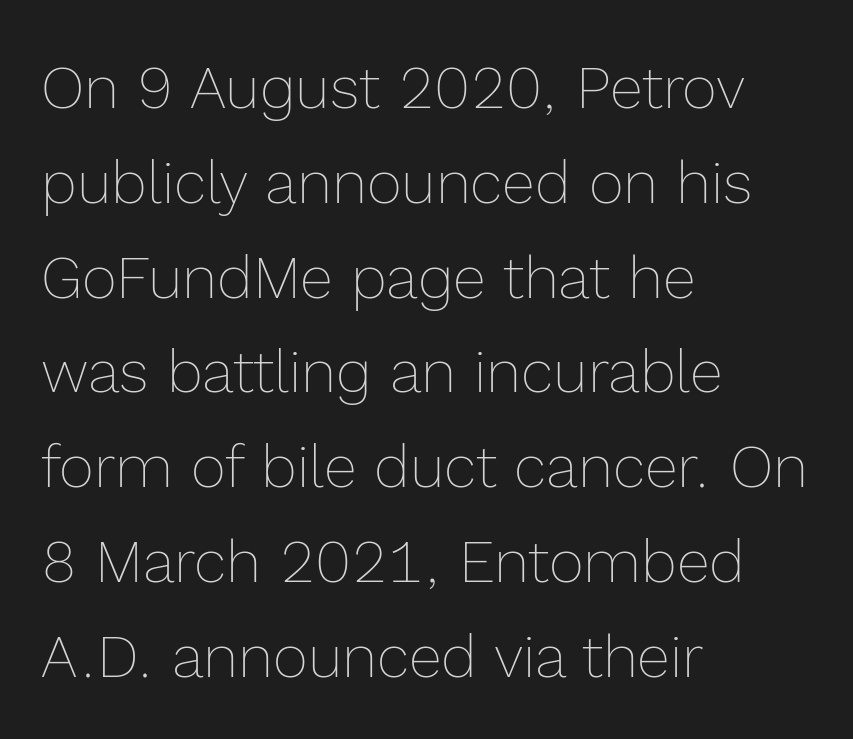
{"italic": "no", "bold": "no", "weight": "thin", "width": "normal", "x_height": "medium", "monospaced": "no", "underline": "no", "align": "left", "line_spacing": "normal", "line_spacing_ratio": 1.58, "letter_spacing": "normal", "letter_spacing_em": 0.0, "glyph_px": 60}
